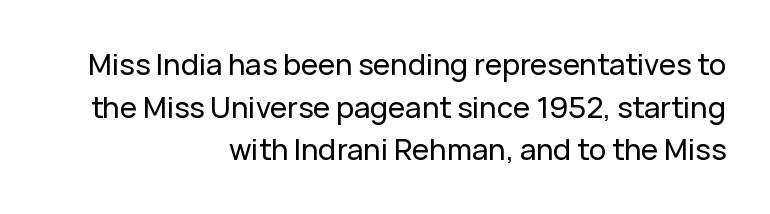
A student would call this right alignment; a typographer would say flush right, rag left. Normally led — the rows are evenly, conventionally spaced. A typesetter would call this proportional, since set widths differ per character. Just letters on the line, the space beneath them empty. The gaps between neighbouring characters are ordinary and unremarkable. Are there feet on the stems? There aren't — it's a sans.
